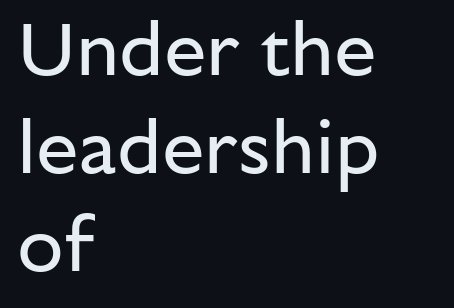
Q: Is the text bold? A: No.
Q: Is the text italic (slanted)? A: No, it is upright.
Q: Is the typeface a serif or a sans-serif typeface? A: Sans-serif.
Q: Is the text underlined? A: No.
Q: How is the paragraph aligned? A: Left-aligned.
Q: Is the spacing between letters normal or unusually wide? A: Normal.
Q: Is the spacing between lines tight, normal or loose? A: Normal.
Q: Width (condensed, normal, or wide)? A: Normal.
Q: Stroke contrast? A: Low.
Q: x-height? A: Medium.
Q: Monospaced? A: No.
